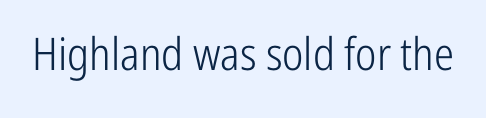
The passage shown has conventional tracking throughout. If you drew a line through each stem, it would be perfectly vertical. Weight: not bold — regular or lighter. Typographically, this falls in the sans-serif category. Underline: absent.
